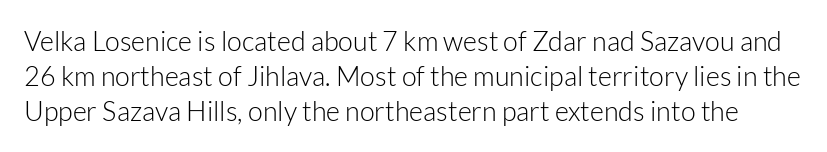
Q: Is the text bold? A: No.
Q: Is the text italic (slanted)? A: No, it is upright.
Q: Is the text underlined? A: No.
Q: Is the spacing between letters normal or unusually wide? A: Normal.
Q: Is the spacing between lines tight, normal or loose? A: Normal.
